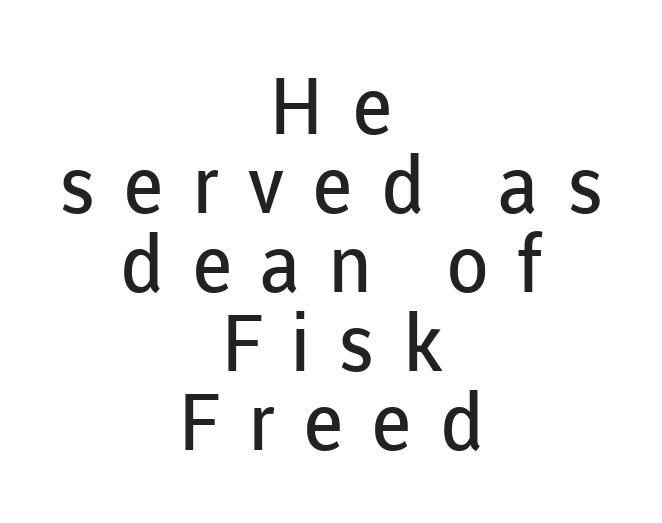
The image shows 79 px regular-weight sans-serif type, upright; set centered, tight line spacing (1.0x), unusually wide letter spacing (+0.35 em), not underlined; low stroke contrast and a medium x-height.
